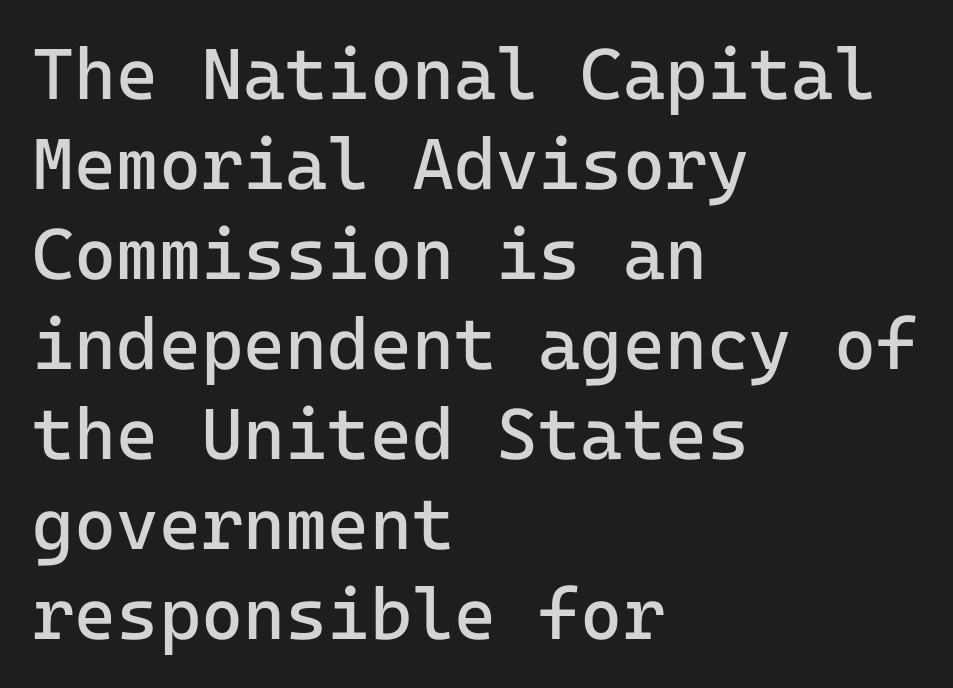
Q: Is the text bold? A: No.
Q: Is the text italic (slanted)? A: No, it is upright.
Q: Is the typeface a serif or a sans-serif typeface? A: Sans-serif.
Q: Is the text underlined? A: No.
Q: How is the paragraph aligned? A: Left-aligned.
Q: Is the spacing between letters normal or unusually wide? A: Normal.
Q: Is the spacing between lines tight, normal or loose? A: Normal.
Q: Width (condensed, normal, or wide)? A: Normal.
Q: Stroke contrast? A: Low.
Q: x-height? A: Medium.
Q: Monospaced? A: Yes.
